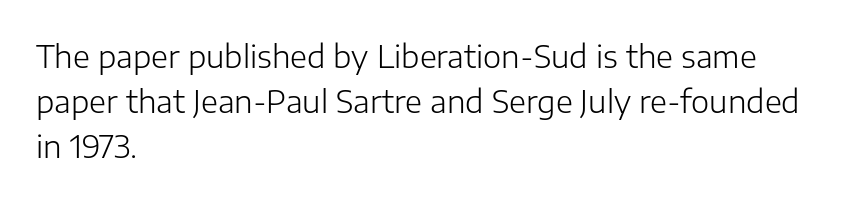
Q: Is the text bold? A: No.
Q: Is the text italic (slanted)? A: No, it is upright.
Q: Is the typeface a serif or a sans-serif typeface? A: Sans-serif.
Q: Is the text underlined? A: No.
Q: How is the paragraph aligned? A: Left-aligned.
Q: Is the spacing between letters normal or unusually wide? A: Normal.
Q: Is the spacing between lines tight, normal or loose? A: Normal.
Q: Width (condensed, normal, or wide)? A: Normal.
Q: Stroke contrast? A: Low.
Q: x-height? A: Medium.
Q: Monospaced? A: No.
